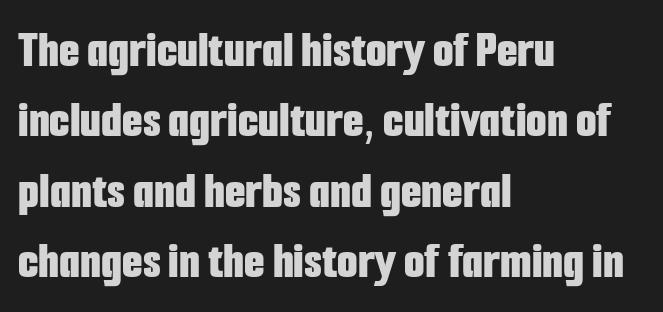
The letters advance in unequal steps, a hallmark of proportional type. Nope, no serifs anywhere on these letters. Upright lettering throughout. Rows of type keep a routine distance in the vertical direction.
